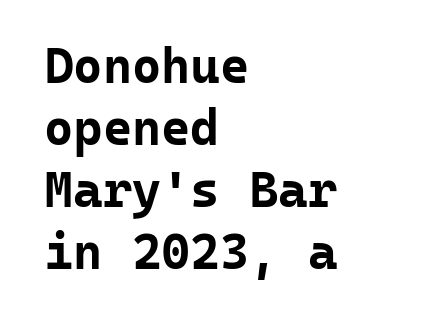
Q: Is the text bold? A: Yes.
Q: Is the text italic (slanted)? A: No, it is upright.
Q: Is the typeface a serif or a sans-serif typeface? A: Sans-serif.
Q: Is the text underlined? A: No.
Q: How is the paragraph aligned? A: Left-aligned.
Q: Is the spacing between letters normal or unusually wide? A: Normal.
Q: Width (condensed, normal, or wide)? A: Normal.
Q: Stroke contrast? A: Low.
Q: x-height? A: Medium.
Q: Monospaced? A: Yes.
